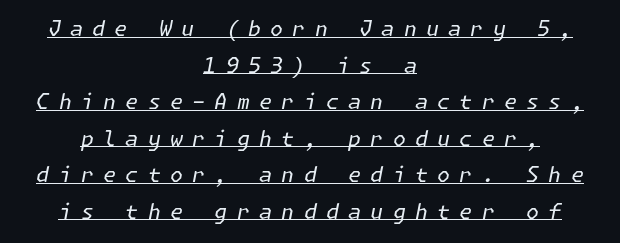
{"italic": "yes", "lean": "right", "slant_degrees": 11, "bold": "no", "underline": "yes", "align": "center", "line_spacing_ratio": 1.74, "letter_spacing": "wide", "letter_spacing_em": 0.44, "glyph_px": 21}
